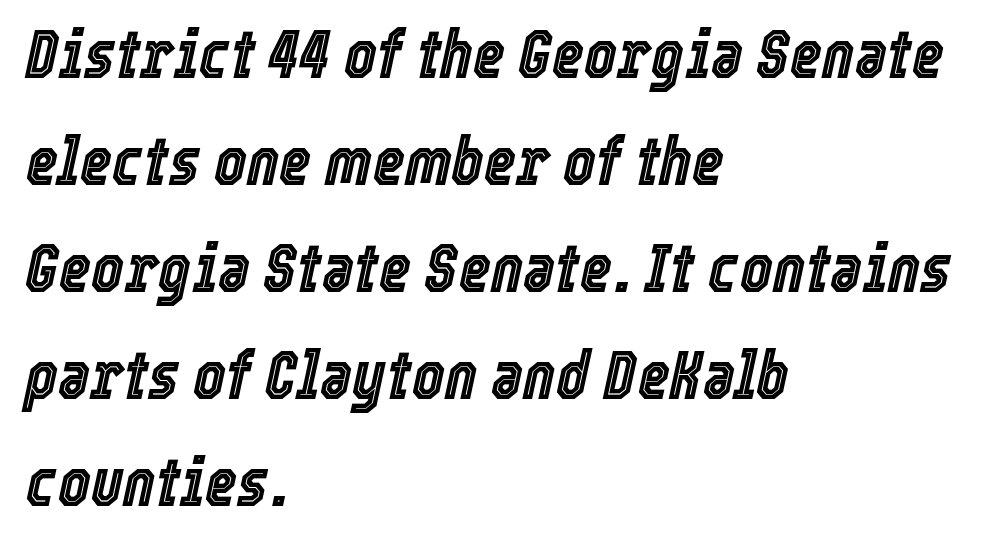
Glance below the letters and you will spot only blank space. These lines stack with their left ends in a neat column. These lines are rendered in a variable-pitch font. The font's italic variant was chosen for this text. The rendering keeps characters at their native spacing. The rendering uses a moderate line-height, typical for paragraphs.
